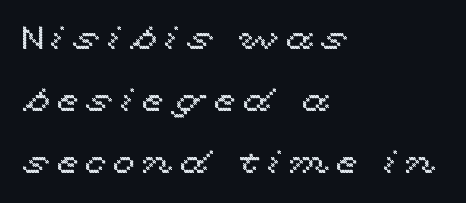
{"width": "wide", "x_height": "medium", "monospaced": "no", "underline": "no", "align": "left", "line_spacing": "loose", "line_spacing_ratio": 1.93, "letter_spacing": "wide", "letter_spacing_em": 0.21, "glyph_px": 32}
